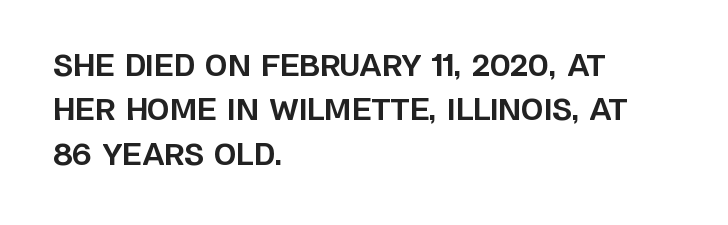
The zone under the glyphs is completely vacant. Between one letter and the next there's only the usual sliver of space. Upright lettering throughout. The font is running at its bold setting. Note: no serifs on the glyphs. Note the varied advance widths — an 'i' is clearly narrower than an 'm'.
